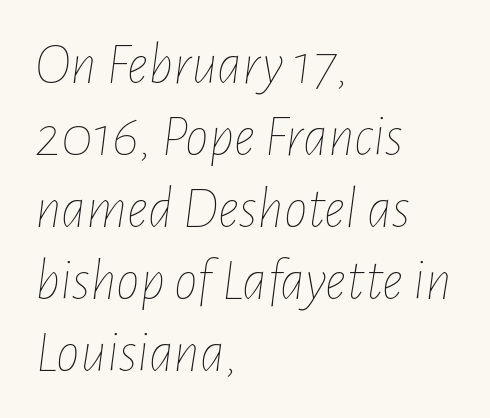
Q: Is the text bold? A: No.
Q: Is the text italic (slanted)? A: Yes, it leans right by about 7 degrees.
Q: Is the text underlined? A: No.
Q: How is the paragraph aligned? A: Left-aligned.
Q: Is the spacing between letters normal or unusually wide? A: Normal.
Q: Width (condensed, normal, or wide)? A: Condensed.
Q: Stroke contrast? A: Low.
Q: x-height? A: Medium.
Q: Monospaced? A: No.
